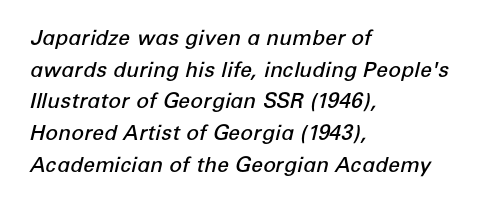
Look at the tracking — it's just the regular setting, nothing added. Characters are canted at an angle relative to the baseline's perpendicular. Layout note: lines flush left. These lines carry some extra weight — a demibold, not a full bold.
